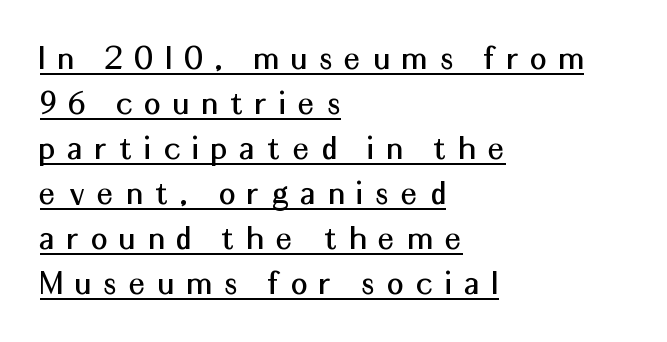
Characters remain perfectly vertical along every line. In terms of letterform style, serifs are entirely absent. Tracking value appears strongly positive — letters spread wide. Spacing verdict: proportional, widths tailored to each character.
